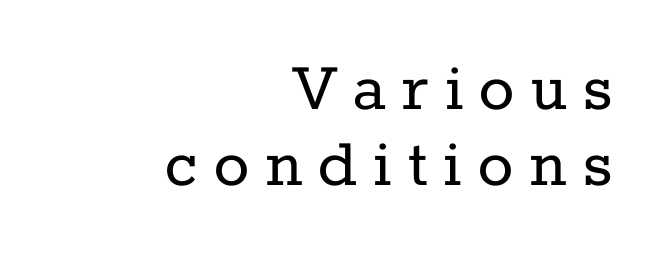
{"serif": "yes", "italic": "no", "bold": "no", "weight": "regular", "width": "normal", "stroke_contrast": "low", "x_height": "medium", "monospaced": "no", "underline": "no", "align": "right", "line_spacing": "tight", "line_spacing_ratio": 1.03, "letter_spacing": "wide", "letter_spacing_em": 0.22, "glyph_px": 74}
